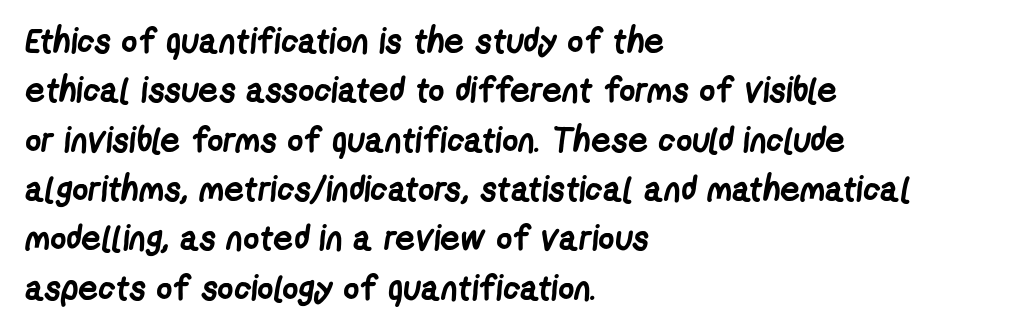
Anything drawn beneath the words? Only blank space. Words appear dense and cohesive because spacing is normal. Vertically, the passage feels balanced, rows spaced as you'd expect. Alignment: flush left.
